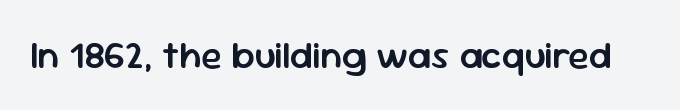
Q: Is the text bold? A: Semi-bold.
Q: Is the text italic (slanted)? A: No, it is upright.
Q: Is the typeface a serif or a sans-serif typeface? A: Sans-serif.
Q: Is the text underlined? A: No.
Q: Is the spacing between letters normal or unusually wide? A: Normal.
Q: Width (condensed, normal, or wide)? A: Normal.
Q: Stroke contrast? A: Low.
Q: x-height? A: Medium.
Q: Monospaced? A: No.
